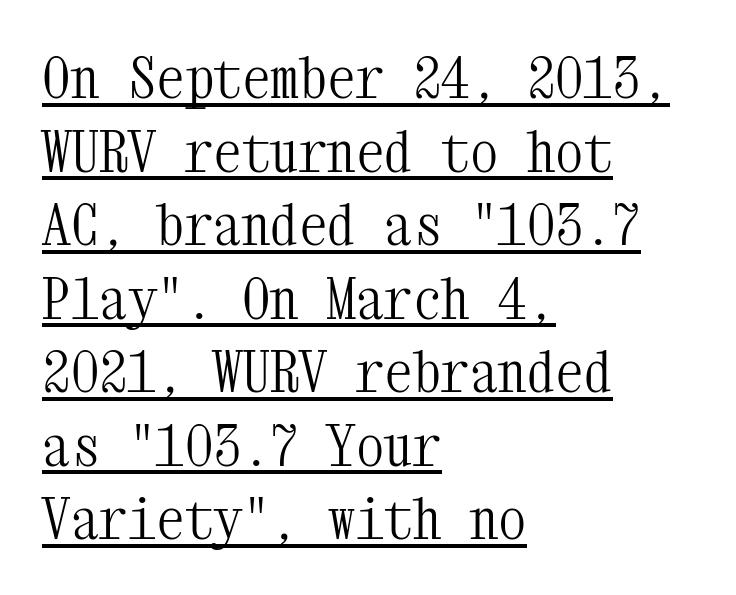
{"serif": "yes", "italic": "no", "bold": "no", "weight": "light", "width": "condensed", "stroke_contrast": "medium", "x_height": "medium", "monospaced": "yes", "underline": "yes", "align": "left", "line_spacing": "normal", "line_spacing_ratio": 1.29, "letter_spacing": "normal", "letter_spacing_em": 0.0, "glyph_px": 57}
